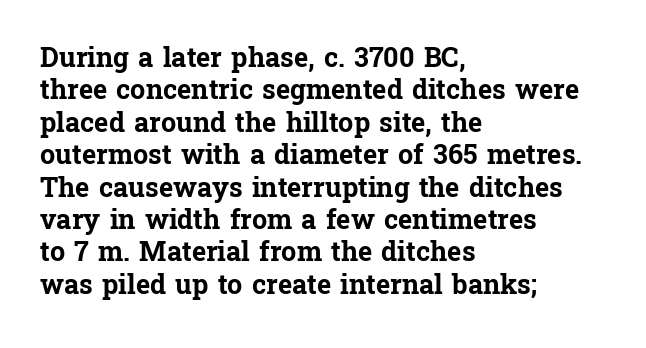
{"italic": "no", "bold": "yes", "underline": "no", "align": "left", "line_spacing_ratio": 1.2, "letter_spacing": "normal", "letter_spacing_em": 0.0, "glyph_px": 27}
